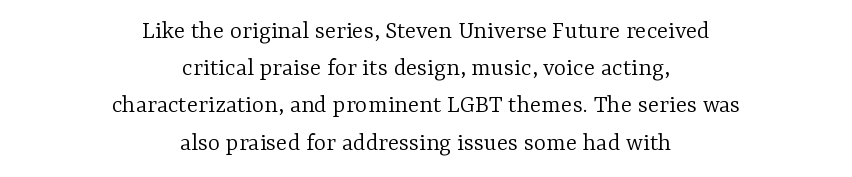
Weight class: somewhere from thin through regular. Caption: standard tracking, unaltered. The letters stand upright; this is a roman face. Line starts and ends both wander, symmetrically. Clear beneath every line of the passage.
